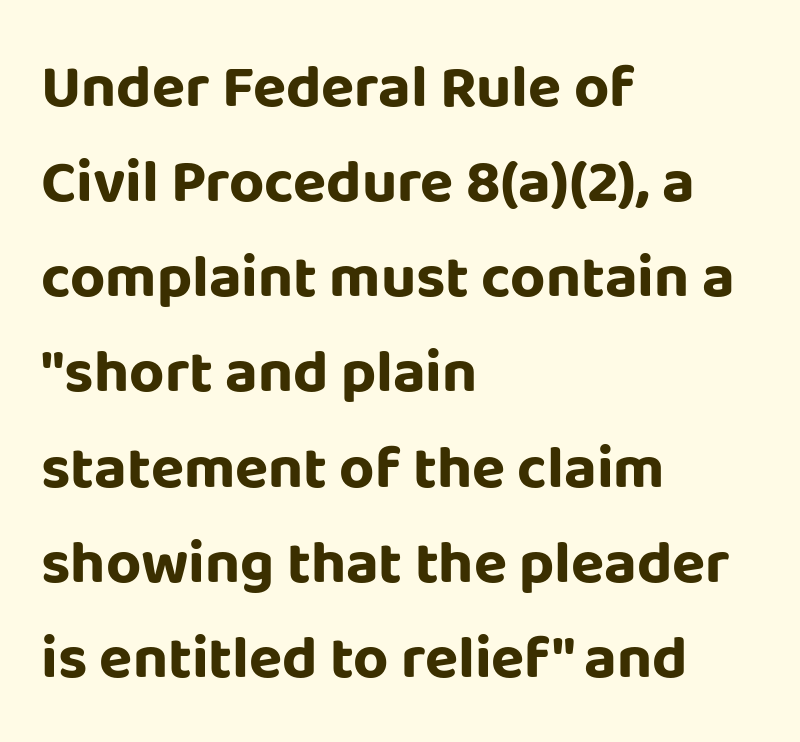
The image shows 61 px bold sans-serif type, upright; set left-aligned, normal line spacing (1.56x), normal letter spacing, not underlined; low stroke contrast and a large x-height.
